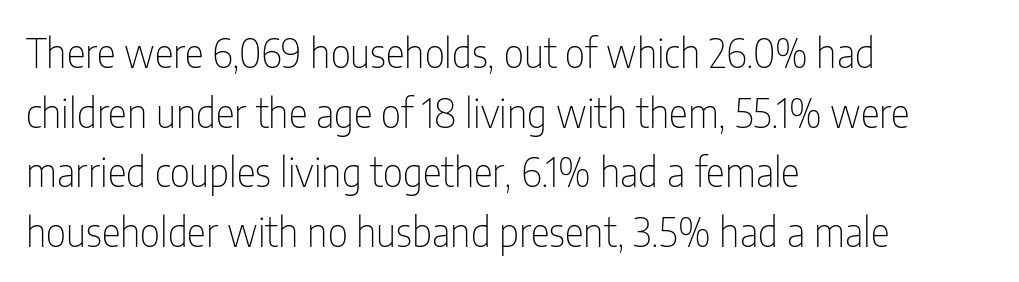
Q: Is the text bold? A: No.
Q: Is the text italic (slanted)? A: No, it is upright.
Q: Is the typeface a serif or a sans-serif typeface? A: Sans-serif.
Q: Is the text underlined? A: No.
Q: How is the paragraph aligned? A: Left-aligned.
Q: Is the spacing between letters normal or unusually wide? A: Normal.
Q: Is the spacing between lines tight, normal or loose? A: Normal.
Q: Width (condensed, normal, or wide)? A: Condensed.
Q: Stroke contrast? A: Low.
Q: x-height? A: Medium.
Q: Monospaced? A: No.
